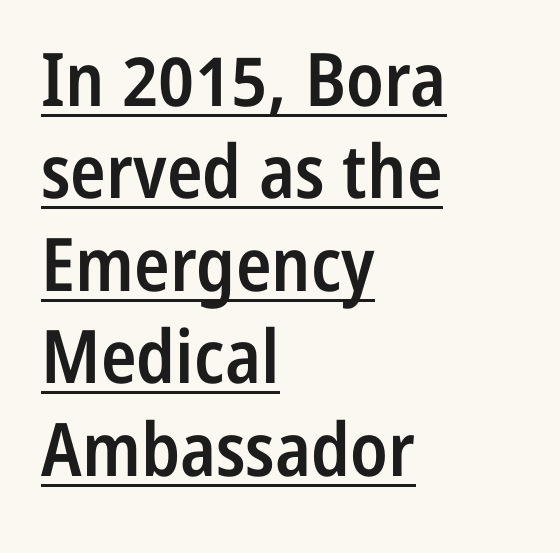
Q: Is the text bold? A: Semi-bold.
Q: Is the text italic (slanted)? A: No, it is upright.
Q: Is the typeface a serif or a sans-serif typeface? A: Sans-serif.
Q: Is the text underlined? A: Yes.
Q: How is the paragraph aligned? A: Left-aligned.
Q: Is the spacing between letters normal or unusually wide? A: Normal.
Q: Is the spacing between lines tight, normal or loose? A: Normal.
Q: Width (condensed, normal, or wide)? A: Condensed.
Q: Stroke contrast? A: Low.
Q: x-height? A: Medium.
Q: Monospaced? A: No.
